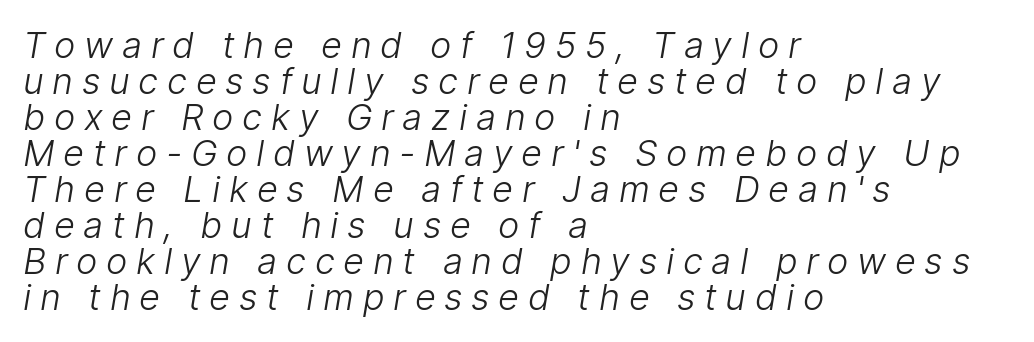
The image shows 36 px light sans-serif type; set left-aligned, tight line spacing (1.0x), unusually wide letter spacing (+0.24 em), not underlined; low stroke contrast and a medium x-height.
